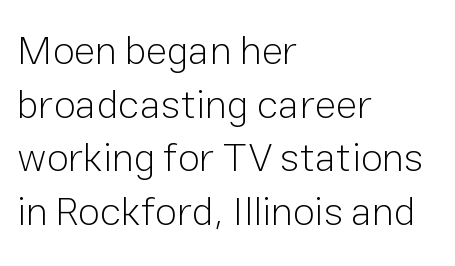
The image shows 40 px light sans-serif type, upright; set left-aligned, normal line spacing (1.34x), normal letter spacing, not underlined; low stroke contrast and a medium x-height.
